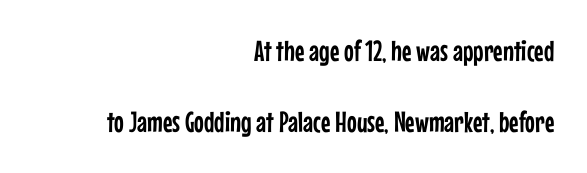
Every character sits straight up, as roman type does. Stroke terminals: plain, sans-serif. Glance below the letters and you will spot only blank space. The paragraph has a hard right edge and a soft left edge.
